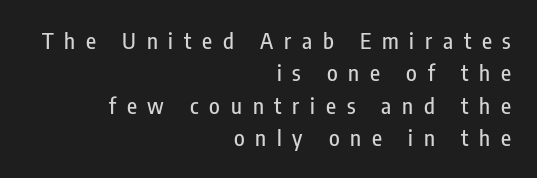
The image shows 22 px text type, upright; set right-aligned, normal line spacing (1.47x), unusually wide letter spacing (+0.49 em), not underlined.
